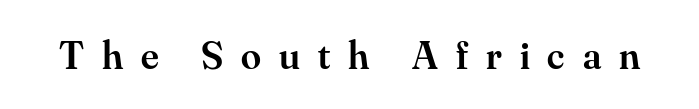
{"serif": "yes", "italic": "no", "bold": "semi", "weight": "semibold", "width": "normal", "stroke_contrast": "medium", "x_height": "small", "monospaced": "no", "underline": "no", "letter_spacing": "wide", "letter_spacing_em": 0.45, "glyph_px": 40}
